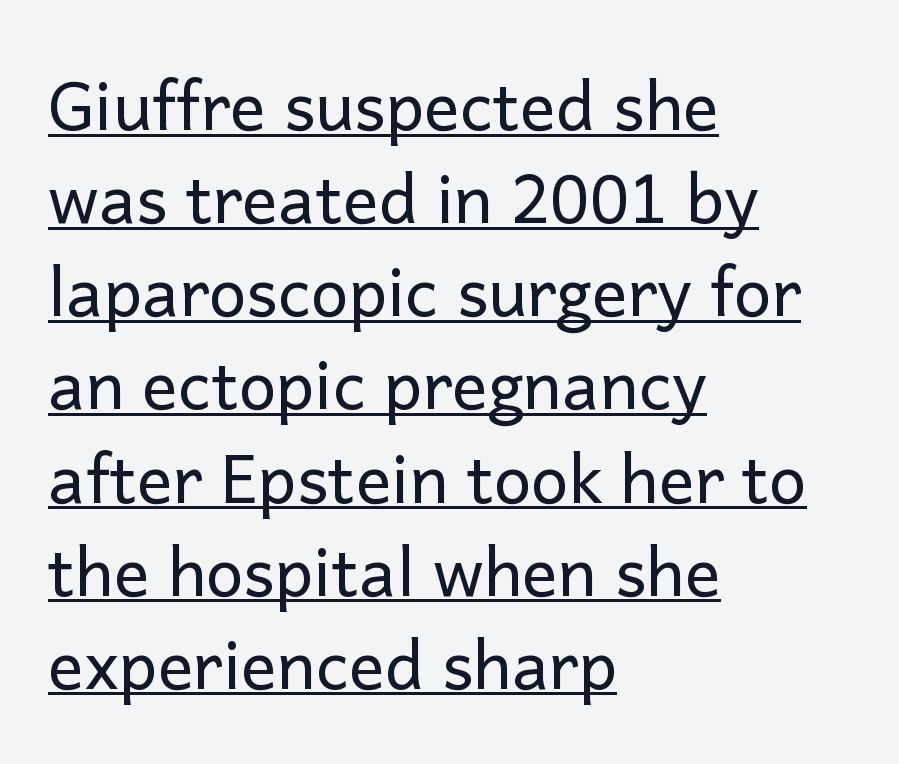
The letterforms sit shoulder to shoulder at normal distance. Is this a sans? Yes — the strokes have no serifs. Compared with undecorated copy, this sample adds a rule below the words. This sample has the flowing, uneven cadence of proportional lettering. Is this a heavy cut? Hardly; it is regular or lighter.
